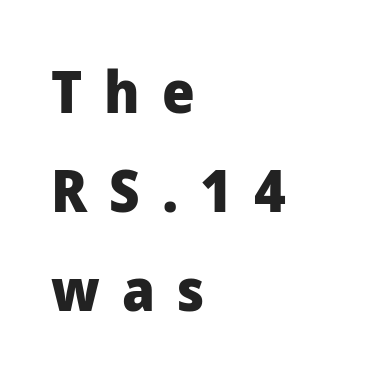
A full-strength bold gives these letters their thick strokes. A typesetter would call this heavily tracked-out type. These lines are set flush left with a ragged right edge. Italic: no, the glyphs are upright roman. This sample has the flowing, uneven cadence of proportional lettering. Check where the strokes stop: nothing finishes them off — pure sans.
